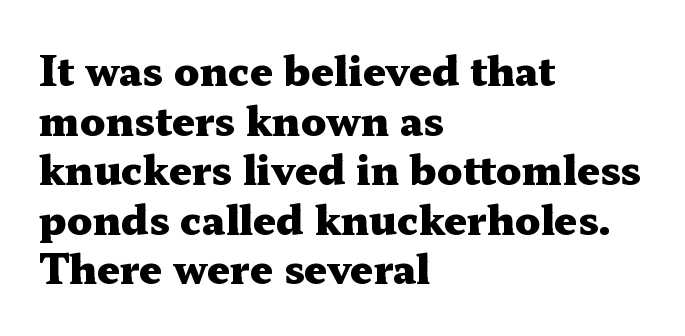
{"serif": "yes", "italic": "no", "bold": "yes", "weight": "heavy", "width": "wide", "stroke_contrast": "medium", "x_height": "medium", "monospaced": "no", "underline": "no", "align": "left", "line_spacing_ratio": 1.24, "letter_spacing": "normal", "letter_spacing_em": 0.0, "glyph_px": 40}
